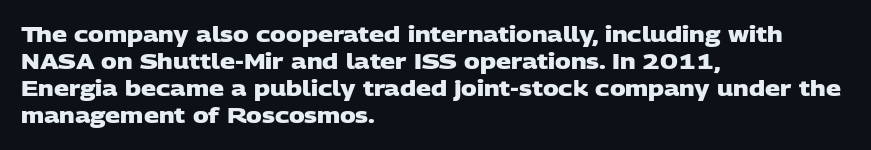
The space between consecutive lines is moderate. Left-aligned paragraph, ragged on the right. Just letters on the line, the space beneath them empty. Heft: maximum for text — a bold. Short note: letters normally spaced.
